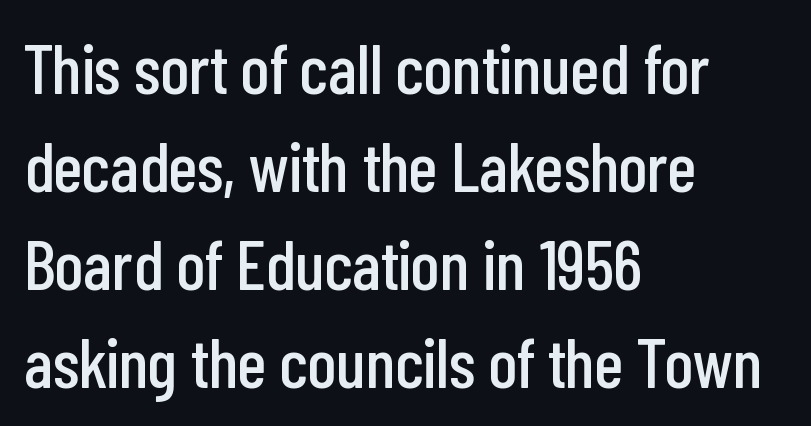
The image shows 70 px condensed sans-serif type, upright; set left-aligned, normal line spacing (1.4x), normal letter spacing, not underlined; low stroke contrast and a medium x-height.
